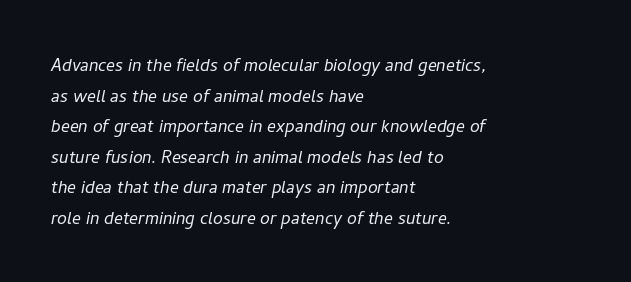
Q: Is the text bold? A: No.
Q: Is the text italic (slanted)? A: Yes, it leans right by about 11 degrees.
Q: Is the text underlined? A: No.
Q: How is the paragraph aligned? A: Left-aligned.
Q: Is the spacing between letters normal or unusually wide? A: Normal.
Q: Is the spacing between lines tight, normal or loose? A: Normal.
